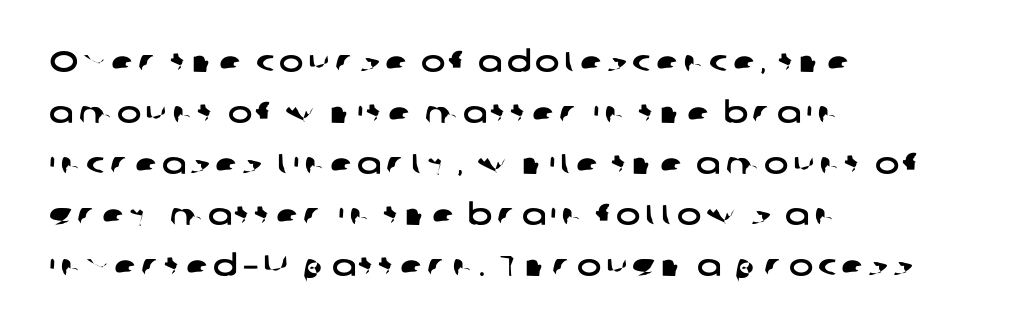
Line beginnings align vertically; line endings do not. Here the designer chose a conventional face with non-uniform glyph widths. Letters rest on an invisible, unmarked baseline. Font category for this specimen: sans-serif.
